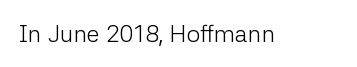
Q: Is the text bold? A: No.
Q: Is the text italic (slanted)? A: No, it is upright.
Q: Is the text underlined? A: No.
Q: Is the spacing between letters normal or unusually wide? A: Normal.
